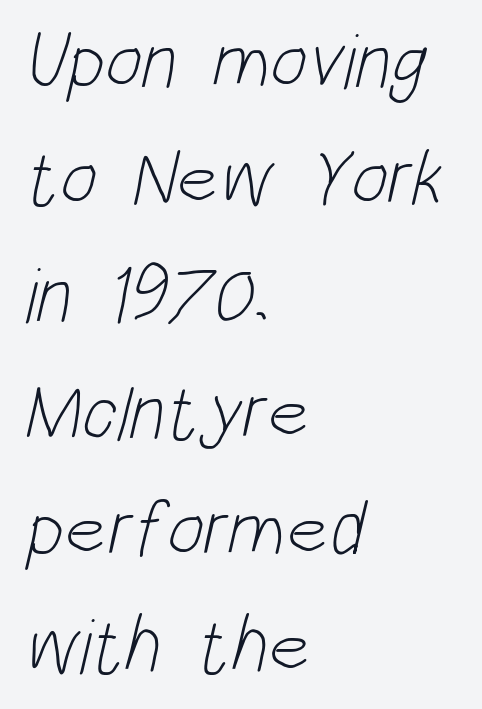
The image shows 79 px light, condensed sans-serif type; set left-aligned, normal line spacing (1.48x), normal letter spacing, not underlined; low stroke contrast and a large x-height.
